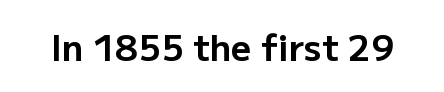
Tall strokes in this sample are plumb rather than angled. Varying glyph widths throughout — classic text-font behaviour. Default kerning and tracking; the words read as compact shapes. Its strokes are broad and dark, the hallmark of bold type. Quick note: underline off.
